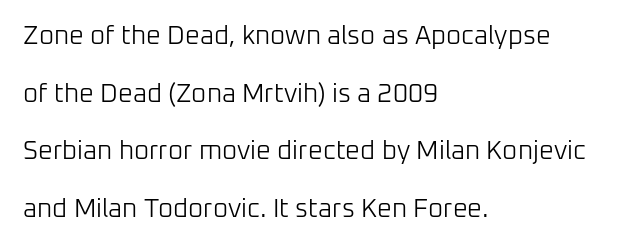
Nobody touched the tracking dial on this one. Weight: not bold — regular or lighter. The lines are quadded left. Vertically, the passage feels expansive, rows floating well apart. Ascenders rise straight up at ninety degrees.
